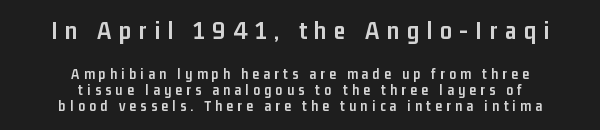
The sample has been set heavy, in full bold. How would I describe the line gaps? Narrow and economical. Beneath every word, the page is bare. One-word summary of the alignment: center. In terms of letterspacing, this is a distinctly airy, spread setting.
